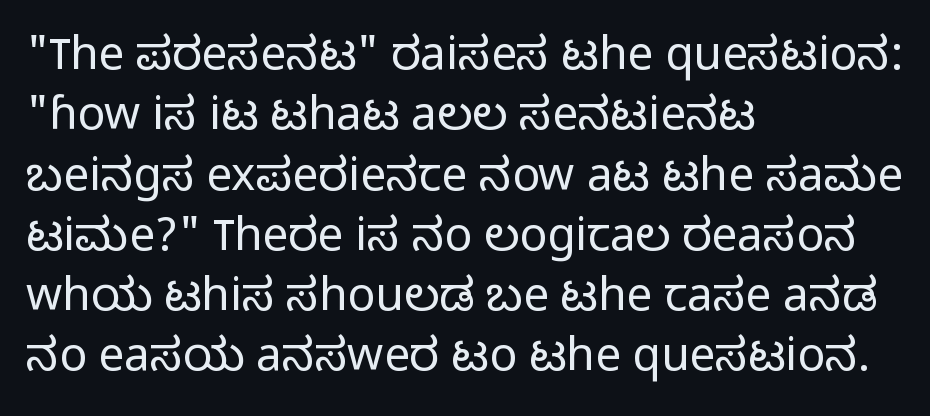
{"serif": "no", "italic": "no", "bold": "no", "weight": "light", "width": "normal", "stroke_contrast": "low", "x_height": "medium", "monospaced": "no", "underline": "no", "align": "left", "line_spacing": "normal", "line_spacing_ratio": 1.31, "letter_spacing": "normal", "letter_spacing_em": 0.0, "glyph_px": 46}
